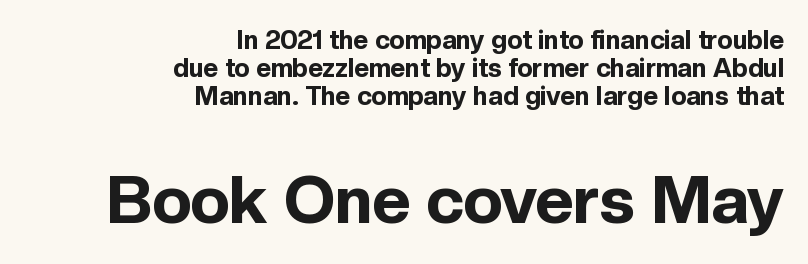
Q: Is the text bold? A: Yes.
Q: Is the text italic (slanted)? A: No, it is upright.
Q: Is the typeface a serif or a sans-serif typeface? A: Sans-serif.
Q: Is the text underlined? A: No.
Q: How is the paragraph aligned? A: Right-aligned.
Q: Is the spacing between letters normal or unusually wide? A: Normal.
Q: Is the spacing between lines tight, normal or loose? A: Tight.
Q: Which block of text is set in a larger size, the first (top) or the second (bottom)? A: The second (bottom) one.
Q: Width (condensed, normal, or wide)? A: Normal.
Q: x-height? A: Medium.
Q: Monospaced? A: No.
